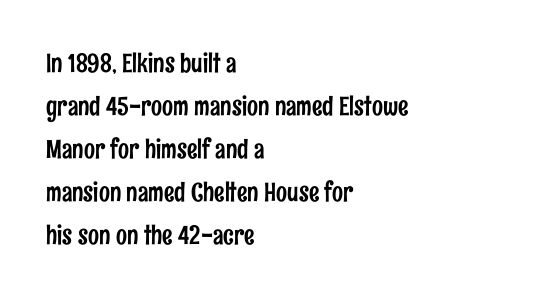
The image shows 26 px text type, upright; set left-aligned, normal line spacing (1.65x), normal letter spacing, not underlined.
